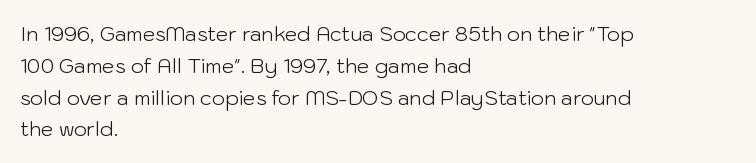
The image shows 20 px text type, upright; set left-aligned, normal line spacing (1.59x), normal letter spacing, not underlined.
